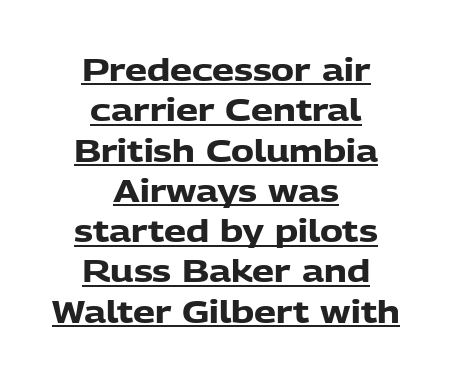
The image shows 31 px heavy sans-serif type, upright; set centered, normal line spacing (1.3x), normal letter spacing, underlined; low stroke contrast and a medium x-height.
